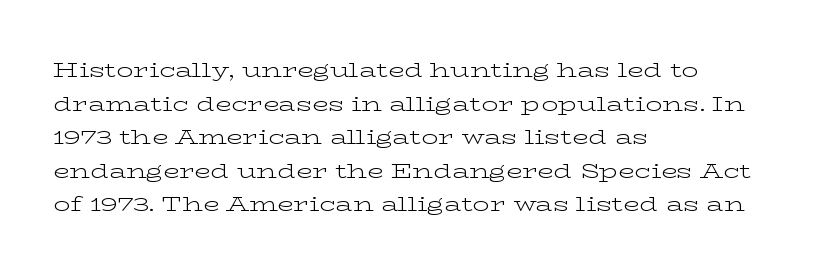
The image shows 21 px text type, upright; set left-aligned, normal line spacing (1.6x), normal letter spacing, not underlined.
